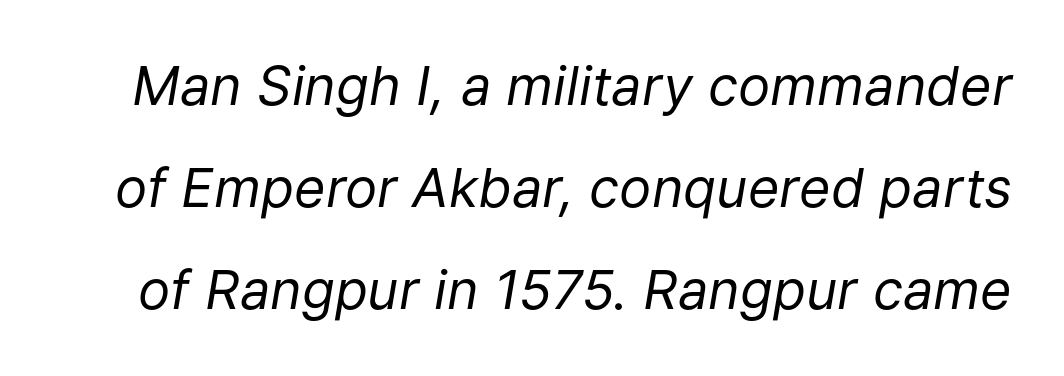
Q: Is the text bold? A: No.
Q: Is the text italic (slanted)? A: Yes, it leans right by about 9 degrees.
Q: Is the text underlined? A: No.
Q: Is the spacing between letters normal or unusually wide? A: Normal.
Q: Width (condensed, normal, or wide)? A: Normal.
Q: Stroke contrast? A: Low.
Q: x-height? A: Medium.
Q: Monospaced? A: No.
